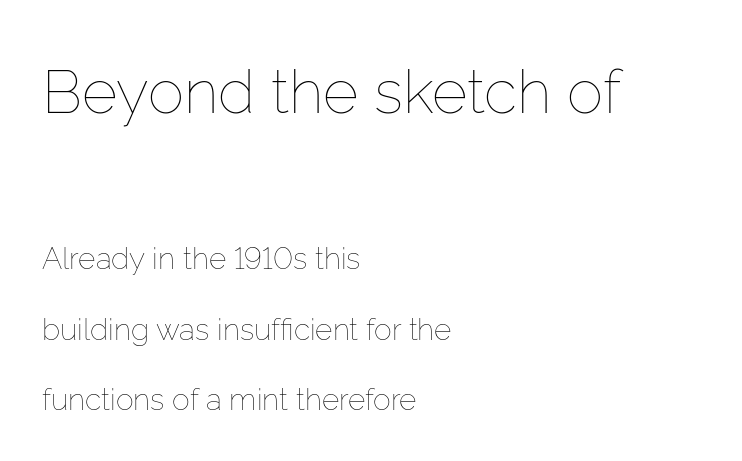
Q: Is the text bold? A: No.
Q: Is the text italic (slanted)? A: No, it is upright.
Q: Is the text underlined? A: No.
Q: How is the paragraph aligned? A: Left-aligned.
Q: Is the spacing between letters normal or unusually wide? A: Normal.
Q: Is the spacing between lines tight, normal or loose? A: Loose.
Q: Which block of text is set in a larger size, the first (top) or the second (bottom)? A: The first (top) one.
Q: Width (condensed, normal, or wide)? A: Normal.
Q: Stroke contrast? A: Low.
Q: x-height? A: Medium.
Q: Monospaced? A: No.
